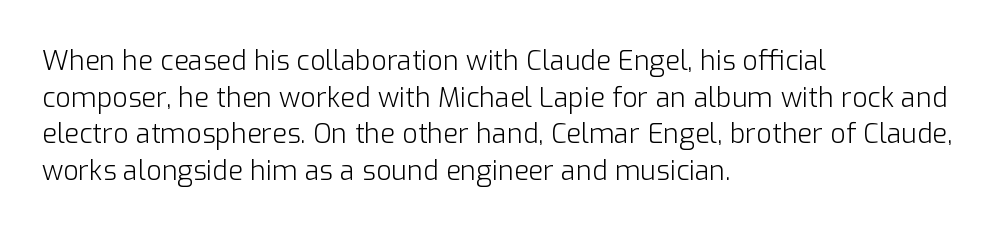
Reading down the block, your eye returns to a fixed left position each line. Do the letters lean? They stand straight. The strip under each line holds only bare page. Bold? No — there's no thickening of the strokes. Line spacing here is normal. Glyph-to-glyph distance matches everyday printed text.
